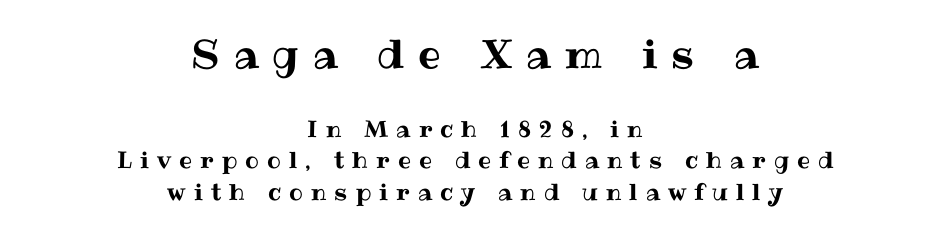
The paragraph shown floats in the horizontal middle. The block sitting higher on the canvas is the one with enlarged characters. The face used here is proportionally spaced, like ordinary book or web type. Each new line begins a customary step beneath the previous one. Designer's note — italics off, roman on.
